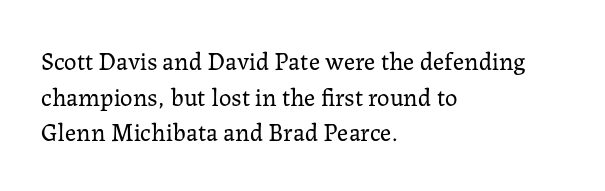
{"italic": "no", "bold": "no", "underline": "no", "align": "left", "line_spacing": "normal", "line_spacing_ratio": 1.43, "letter_spacing": "normal", "letter_spacing_em": 0.0, "glyph_px": 25}
